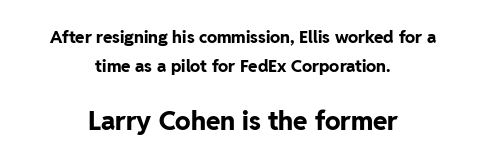
Every row of glyphs is offset so its center matches the block's center. Note: smaller setting up top, larger setting below. The passage shown has conventional tracking throughout. Look at the stroke-to-counter ratio: heavy, a bold.
